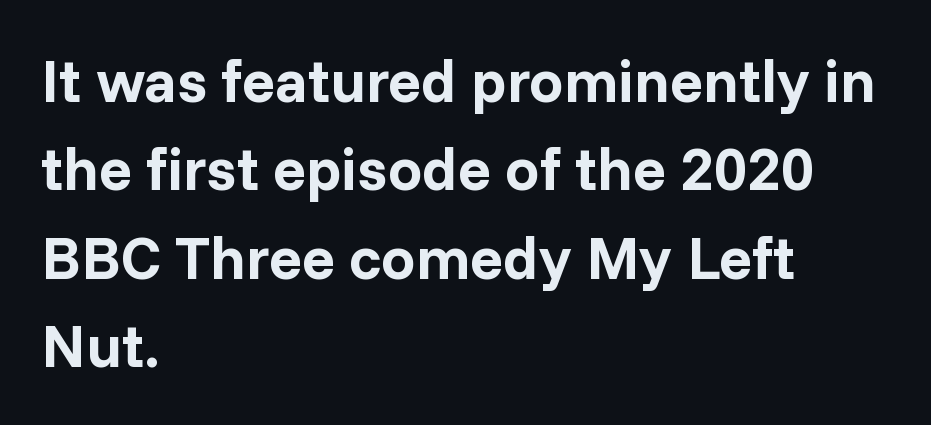
If you drew a line through each stem, it would be perfectly vertical. The passage is arranged the way most books set body copy — flush left. In terms of weight, the rendering is a true, heavy bold. A typesetter would call this proportional, since set widths differ per character. The space between consecutive lines is moderate. Default kerning and tracking; the words read as compact shapes.
